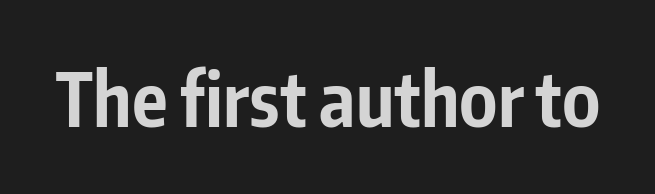
{"serif": "no", "italic": "no", "bold": "yes", "weight": "bold", "width": "condensed", "stroke_contrast": "low", "x_height": "medium", "monospaced": "no", "underline": "no", "letter_spacing": "normal", "letter_spacing_em": 0.0, "glyph_px": 74}
